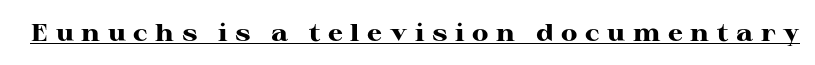
Q: Is the text bold? A: Yes.
Q: Is the text italic (slanted)? A: No, it is upright.
Q: Is the text underlined? A: Yes.
Q: Is the spacing between letters normal or unusually wide? A: Unusually wide.
